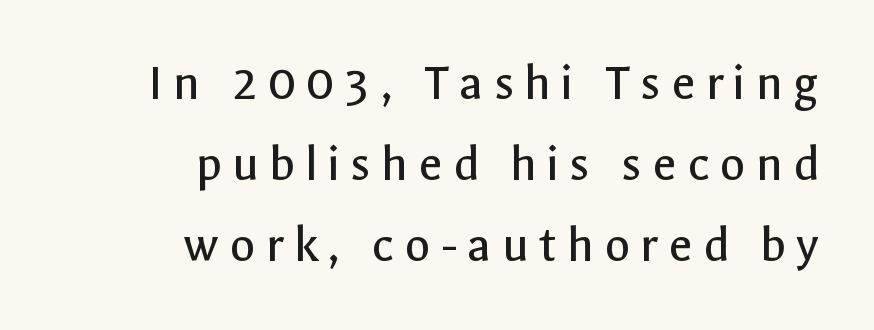
{"serif": "no", "italic": "no", "bold": "no", "weight": "regular", "width": "normal", "x_height": "medium", "monospaced": "no", "underline": "no", "align": "right", "line_spacing": "normal", "line_spacing_ratio": 1.53, "glyph_px": 53}
